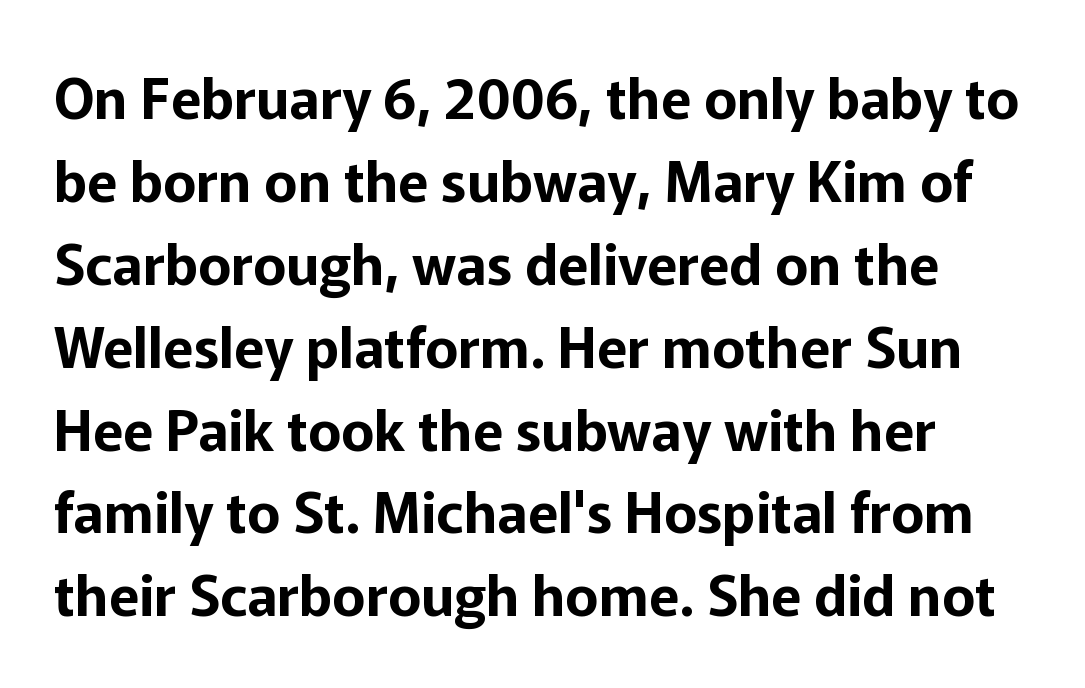
Style check: upright. Underline: absent. In terms of letterspacing, this is plain default setting. The rows are spaced the way most documents space them. Note the varied advance widths — an 'i' is clearly narrower than an 'm'. This is sans-serif lettering, the kind often seen on screens and signage.
